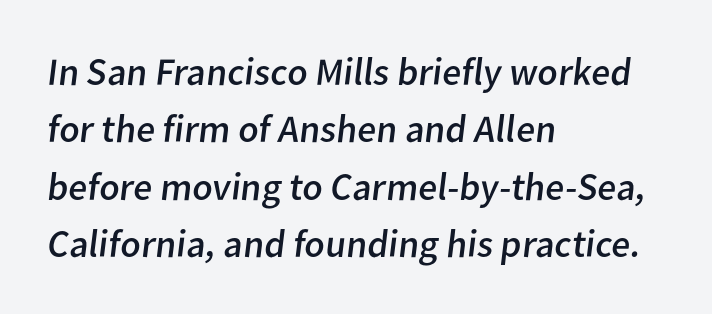
The image shows 39 px regular-weight sans-serif type; set left-aligned, normal line spacing (1.47x), normal letter spacing, not underlined; low stroke contrast and a medium x-height.
